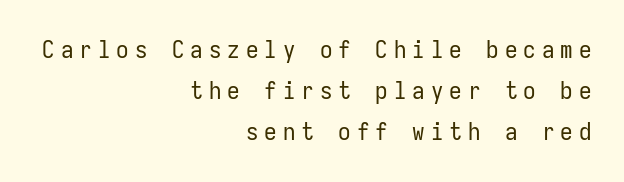
The image shows 25 px text type, upright; set right-aligned, normal line spacing (1.65x), unusually wide letter spacing (+0.24 em), not underlined.
